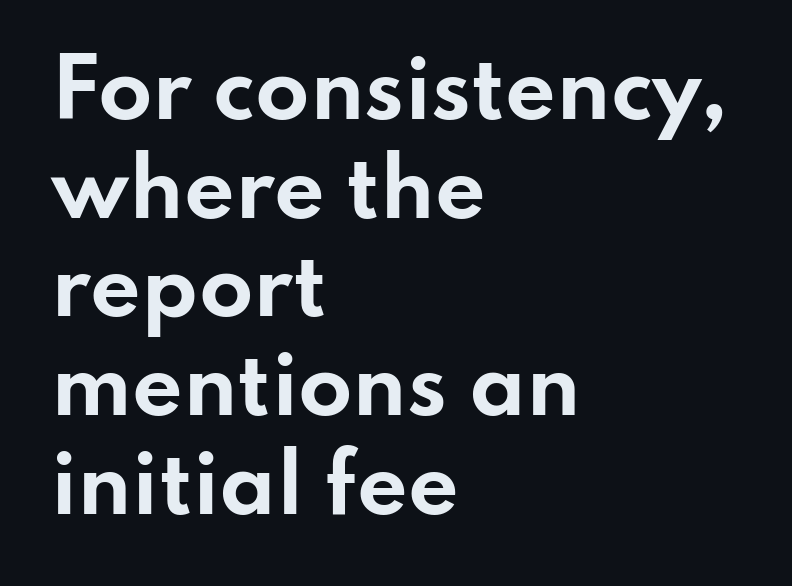
The strip under each line holds only bare page. In terms of leading, this rendering sits right in the middle. Character widths vary here, with narrow letters taking less room than wide ones. The ragged edge is on the right, which tells us the setting is flush left.
